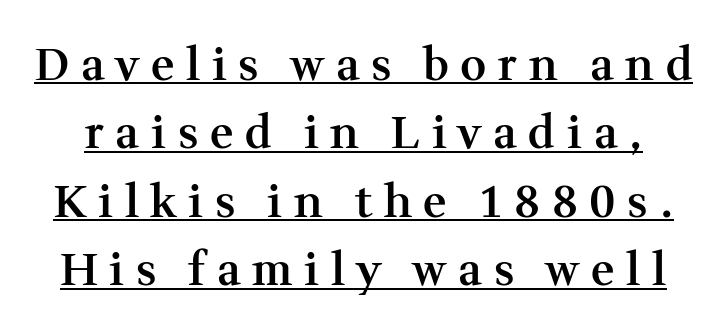
Q: Is the text bold? A: Semi-bold.
Q: Is the text italic (slanted)? A: No, it is upright.
Q: Is the typeface a serif or a sans-serif typeface? A: Serif.
Q: Is the text underlined? A: Yes.
Q: Is the spacing between letters normal or unusually wide? A: Unusually wide.
Q: Is the spacing between lines tight, normal or loose? A: Normal.
Q: Width (condensed, normal, or wide)? A: Normal.
Q: Stroke contrast? A: Medium.
Q: x-height? A: Medium.
Q: Monospaced? A: No.
